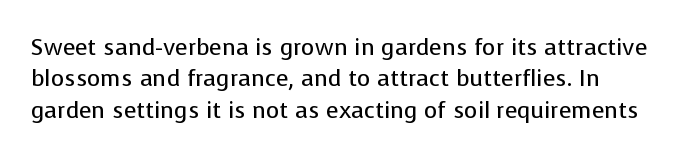
Italic? Not at all — the glyphs are vertical. Nobody touched the tracking dial on this one. Interline gaps are of average width in this sample. Counters stay open thanks to moderate or lighter strokes. The words here are not underlined.
